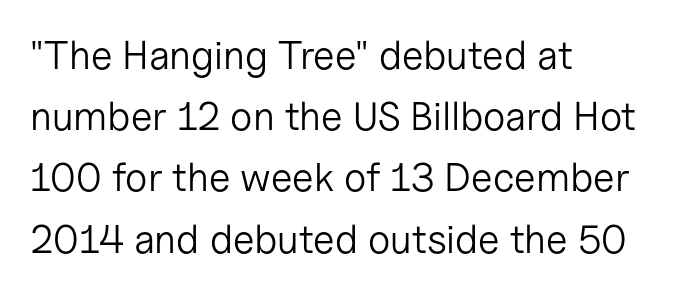
{"serif": "no", "italic": "no", "bold": "no", "weight": "light", "width": "normal", "stroke_contrast": "low", "x_height": "medium", "monospaced": "no", "underline": "no", "align": "left", "line_spacing": "normal", "line_spacing_ratio": 1.53, "letter_spacing": "normal", "letter_spacing_em": 0.0, "glyph_px": 40}
